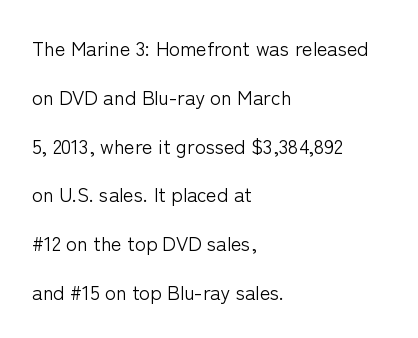
Q: Is the text bold? A: No.
Q: Is the text italic (slanted)? A: No, it is upright.
Q: Is the text underlined? A: No.
Q: How is the paragraph aligned? A: Left-aligned.
Q: Is the spacing between letters normal or unusually wide? A: Normal.
Q: Is the spacing between lines tight, normal or loose? A: Loose.
